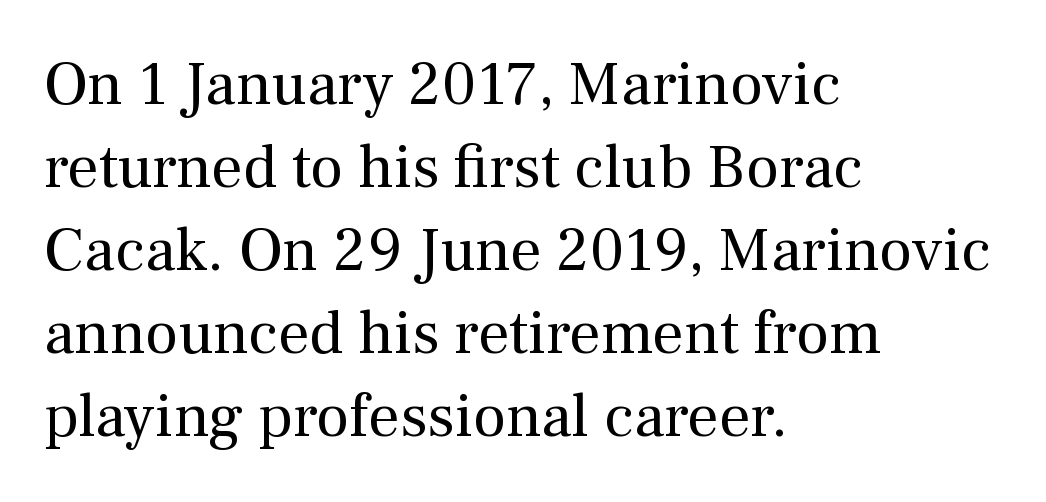
Type style note: has serifs. Line spacing here is normal. This sample uses an upright cut, with every glyph sitting square on the baseline. This rendering leaves character spacing at its baseline value. A typesetter would call this proportional, since set widths differ per character. Glance below the letters and you will spot only blank space.
